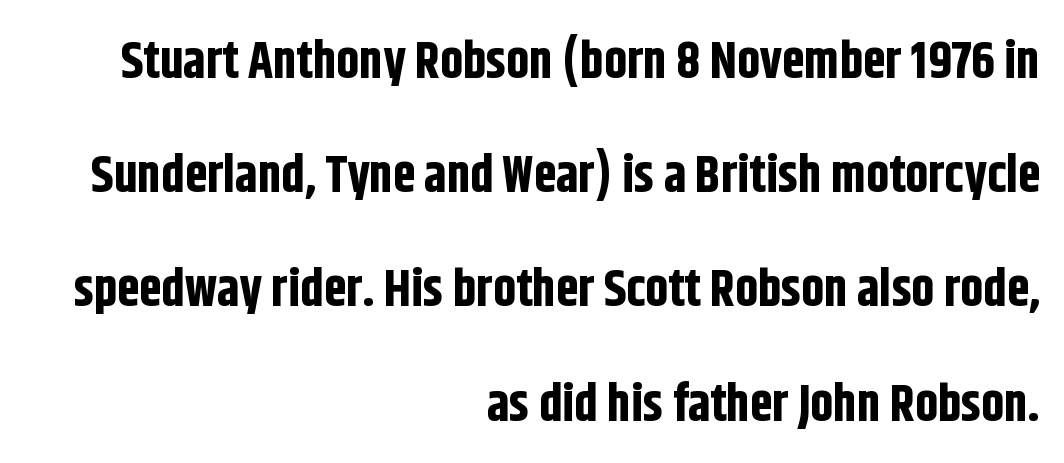
{"serif": "no", "italic": "no", "bold": "yes", "weight": "bold", "width": "condensed", "stroke_contrast": "low", "x_height": "large", "monospaced": "no", "underline": "no", "align": "right", "line_spacing": "loose", "line_spacing_ratio": 2.24, "letter_spacing": "normal", "letter_spacing_em": 0.0, "glyph_px": 51}
